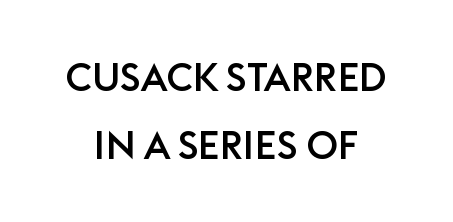
Q: Is the text italic (slanted)? A: No, it is upright.
Q: Is the typeface a serif or a sans-serif typeface? A: Sans-serif.
Q: Is the text underlined? A: No.
Q: How is the paragraph aligned? A: Centered.
Q: Is the spacing between letters normal or unusually wide? A: Normal.
Q: Width (condensed, normal, or wide)? A: Normal.
Q: Stroke contrast? A: Low.
Q: x-height? A: Large.
Q: Monospaced? A: No.
